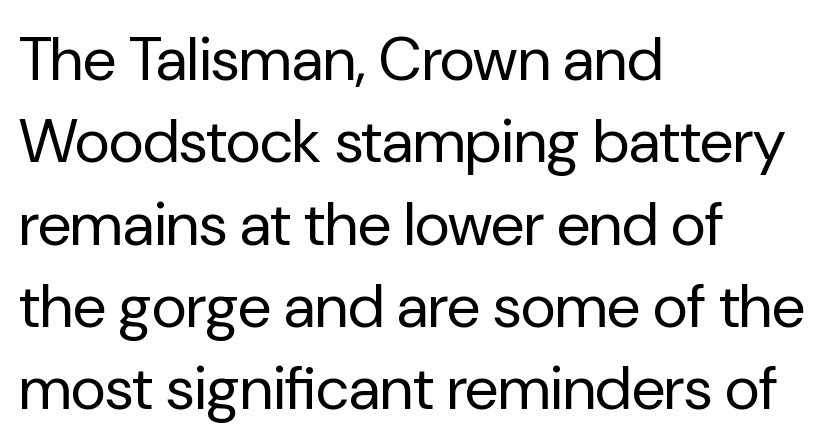
Q: Is the text bold? A: No.
Q: Is the text italic (slanted)? A: No, it is upright.
Q: Is the typeface a serif or a sans-serif typeface? A: Sans-serif.
Q: Is the text underlined? A: No.
Q: How is the paragraph aligned? A: Left-aligned.
Q: Is the spacing between letters normal or unusually wide? A: Normal.
Q: Is the spacing between lines tight, normal or loose? A: Normal.
Q: Width (condensed, normal, or wide)? A: Normal.
Q: Stroke contrast? A: Low.
Q: x-height? A: Medium.
Q: Monospaced? A: No.
